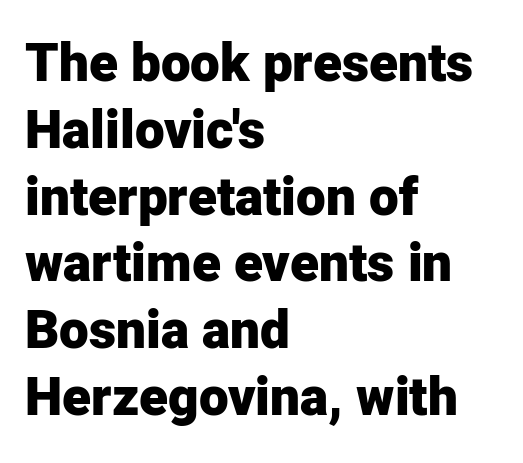
{"serif": "no", "italic": "no", "bold": "yes", "weight": "heavy", "width": "normal", "stroke_contrast": "low", "x_height": "medium", "monospaced": "no", "underline": "no", "align": "left", "line_spacing": "normal", "line_spacing_ratio": 1.26, "letter_spacing": "normal", "letter_spacing_em": 0.0, "glyph_px": 53}
